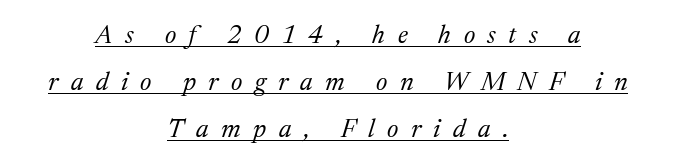
Caption: multi-line text, centered on the measure. Is the type heavy? It reads as light-to-regular instead. Letter spacing: wide. The typesetter has applied underlining to the passage shown.
